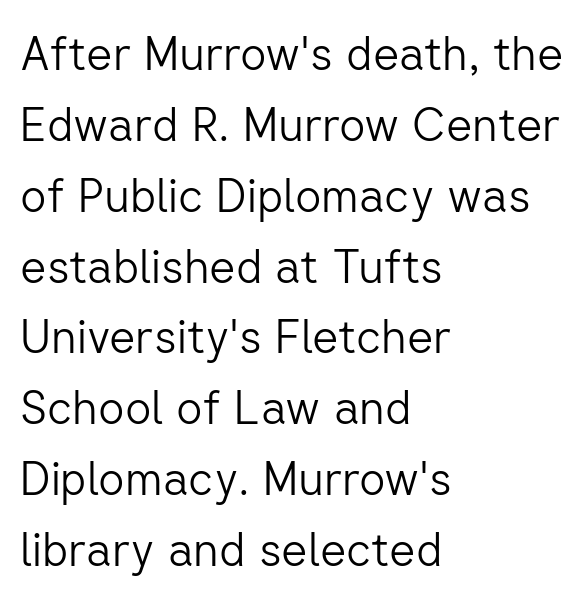
Q: Is the text bold? A: No.
Q: Is the text italic (slanted)? A: No, it is upright.
Q: Is the typeface a serif or a sans-serif typeface? A: Sans-serif.
Q: Is the text underlined? A: No.
Q: How is the paragraph aligned? A: Left-aligned.
Q: Is the spacing between letters normal or unusually wide? A: Normal.
Q: Is the spacing between lines tight, normal or loose? A: Normal.
Q: Width (condensed, normal, or wide)? A: Normal.
Q: Stroke contrast? A: Low.
Q: x-height? A: Medium.
Q: Monospaced? A: No.
